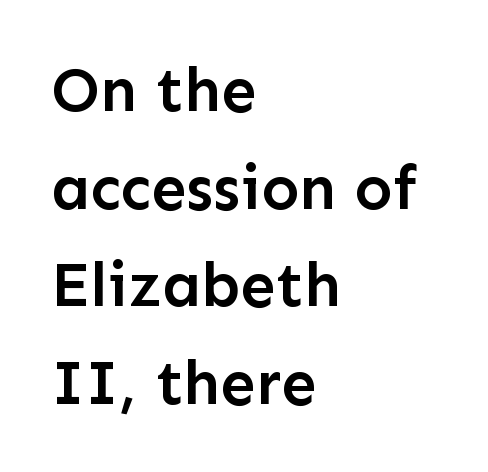
Its strokes are somewhat broadened, the hallmark of semibold type. The zone under the glyphs is completely vacant. No feet cap the strokes, marking this as sans-serif type. Does the leading feel generous? No, just average.
